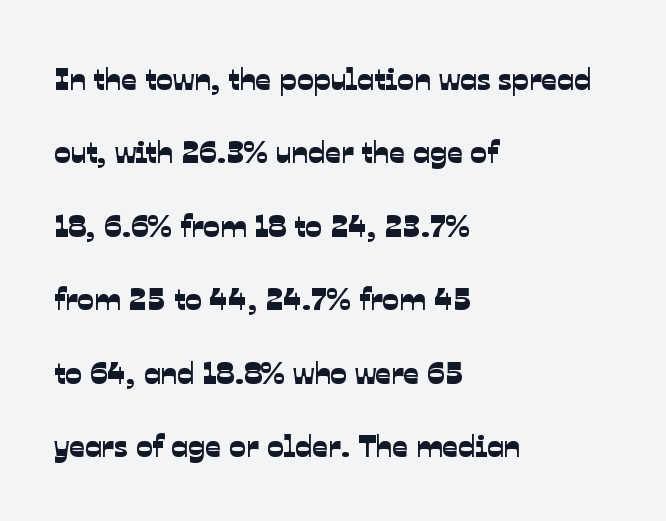
{"serif": "no", "width": "normal", "stroke_contrast": "low", "x_height": "medium", "monospaced": "no", "underline": "no", "align": "left", "line_spacing": "loose", "line_spacing_ratio": 2.37, "letter_spacing": "normal", "letter_spacing_em": 0.0, "glyph_px": 31}
